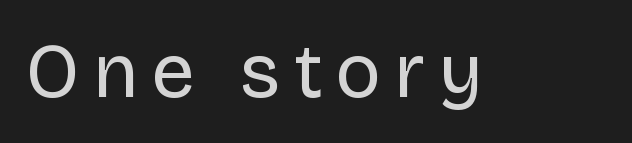
The image shows 77 px regular-weight sans-serif type, upright; set not underlined; low stroke contrast and a large x-height.
